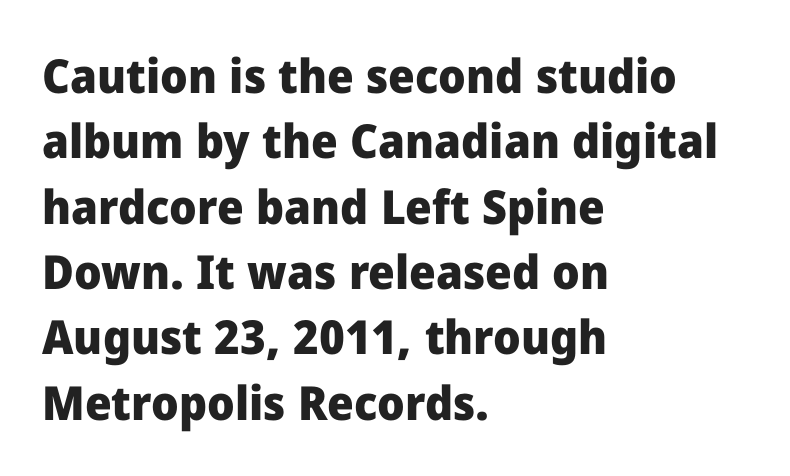
No word sits above an underline. Students, note that the glyphs here touch the page at normal intervals. Each line starts at the same left margin while the right side varies. The rendering shows plain stroke endings on the letterforms — a sans-serif design. Compared with typical paragraphs, the rows here are spaced about the same. I'd describe the lettering as bold — thick and assertive.
